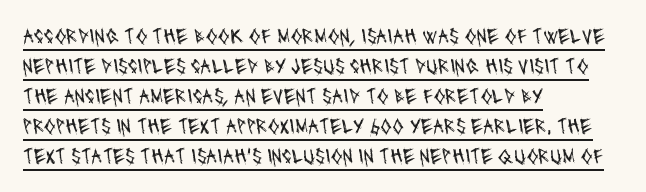
The typeface has the unassuming heft of standard copy or less. Every row of glyphs begins at an identical x-position on the left. Glyph-to-glyph distance matches everyday printed text. Line spacing here is normal. Glance below the letters and you will spot a drawn line.
